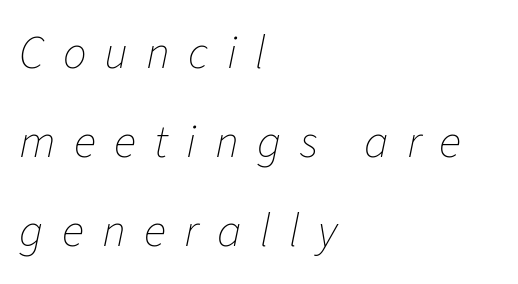
There's an unmistakable incline to the writing here. Teacher's note: observe the even left margin — that is flush-left alignment. Plain, unruled lines of type. You could not count columns in this text — the font is proportionally spaced. Short note: letters widely spaced.
